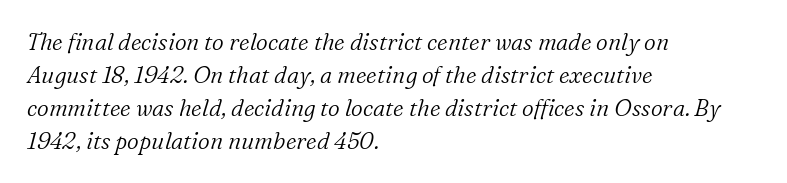
{"italic": "yes", "lean": "right", "slant_degrees": 16, "bold": "no", "underline": "no", "align": "left", "line_spacing": "normal", "line_spacing_ratio": 1.44, "letter_spacing": "normal", "letter_spacing_em": 0.0, "glyph_px": 23}
